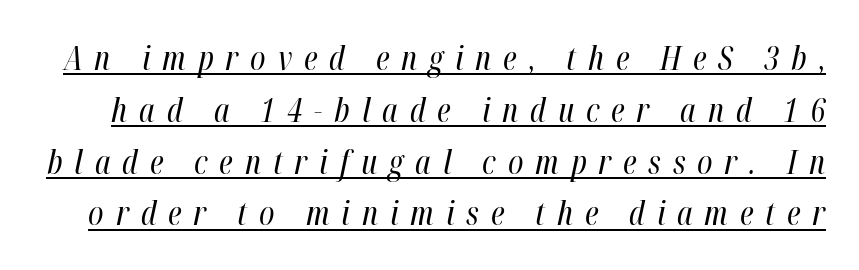
The image shows 33 px regular-weight, condensed type, italic (leaning right); set normal line spacing (1.57x), unusually wide letter spacing (+0.36 em), underlined; high stroke contrast and a medium x-height.
